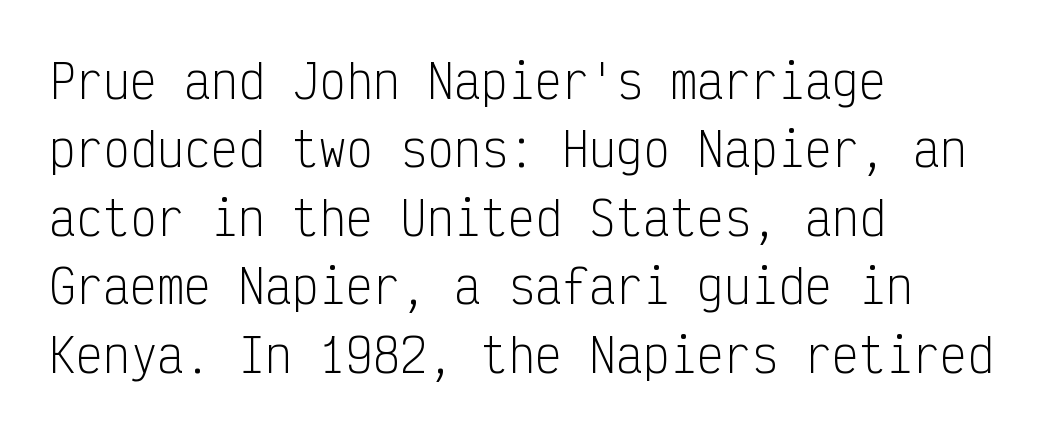
Compared with typical paragraphs, the rows here are spaced about the same. Does extra space separate the letters? No, they use regular spacing. Is this a sans? Yes — the strokes have no serifs. Leftover space on each line is placed entirely after the last word. The face looks like a standard text weight, possibly lighter. Fixed-width glyphs throughout — classic coding-font behaviour.
